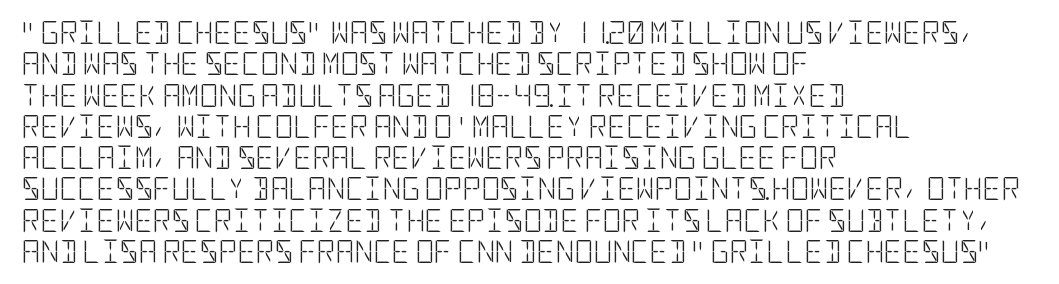
Q: Is the text bold? A: No.
Q: Is the text italic (slanted)? A: No, it is upright.
Q: Is the text underlined? A: No.
Q: How is the paragraph aligned? A: Left-aligned.
Q: Is the spacing between letters normal or unusually wide? A: Normal.
Q: Is the spacing between lines tight, normal or loose? A: Normal.
